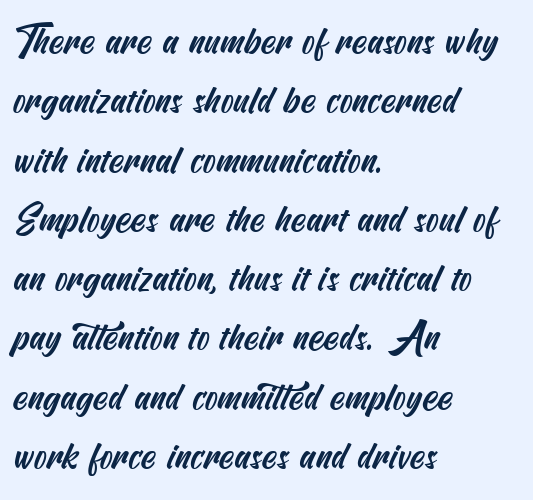
The image shows 38 px condensed sans-serif type; set left-aligned, normal line spacing (1.56x), normal letter spacing, not underlined; medium stroke contrast and a small x-height.
